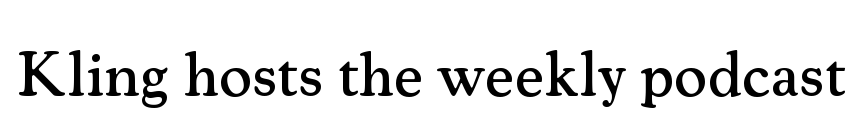
{"serif": "yes", "italic": "no", "width": "normal", "stroke_contrast": "medium", "x_height": "small", "monospaced": "no", "underline": "no", "letter_spacing": "normal", "letter_spacing_em": 0.0, "glyph_px": 64}
